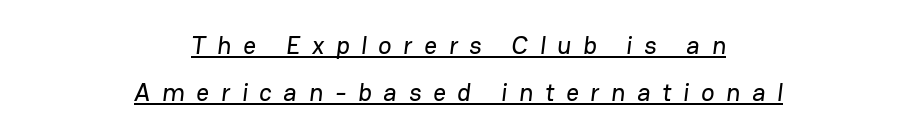
Honestly, the letter spacing is so wide it's the main thing you notice. The paragraph has two soft edges and a firm central axis. Compared with undecorated copy, this sample adds a rule below the words.
